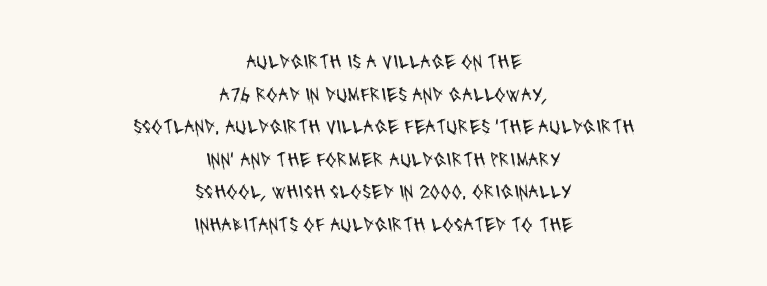
This rendering leaves character spacing at its baseline value. The strip under each line holds only bare page. How would I describe the line gaps? Plain and ordinary. One-word summary of the alignment: center.
